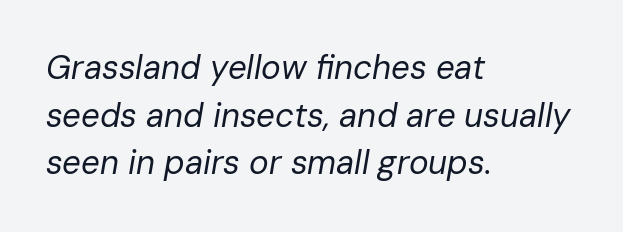
Q: Is the text bold? A: No.
Q: Is the text italic (slanted)? A: Yes, it leans right by about 10 degrees.
Q: Is the text underlined? A: No.
Q: How is the paragraph aligned? A: Left-aligned.
Q: Is the spacing between letters normal or unusually wide? A: Normal.
Q: Is the spacing between lines tight, normal or loose? A: Normal.
Q: Width (condensed, normal, or wide)? A: Normal.
Q: Stroke contrast? A: Low.
Q: x-height? A: Medium.
Q: Monospaced? A: No.
